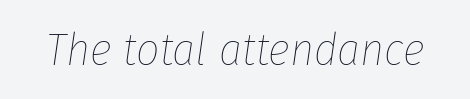
The image shows 46 px thin, condensed type, italic (leaning right); set normal letter spacing, not underlined; low stroke contrast and a medium x-height.
